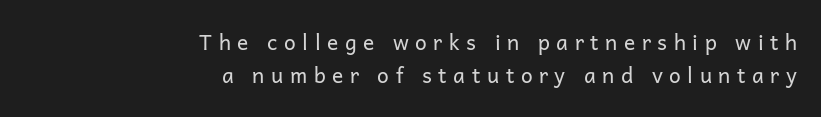
The image shows 21 px text type, upright; set right-aligned, normal line spacing (1.59x), unusually wide letter spacing (+0.31 em), not underlined.
